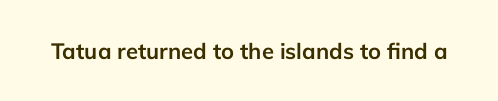
Short note: letters normally spaced. Words float on clear page, feet unadorned. The letters stand upright; this is a roman face. Heavy, bold letterforms.
